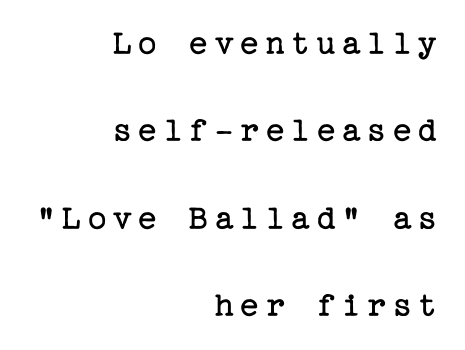
Does the lettering tilt? It doesn't — this is upright. Letterform terminals end in serifs throughout the passage. Unbolded letterforms with no extra heft. Check the space under the baseline: it is left empty.
